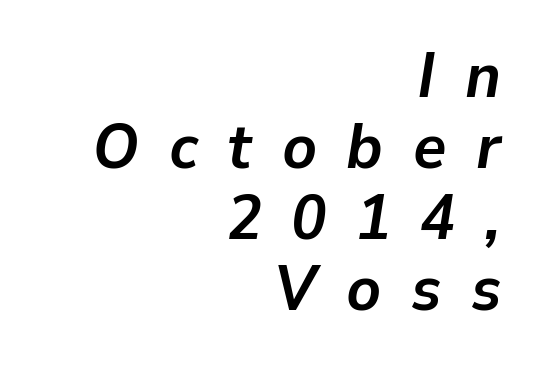
Q: Is the text bold? A: Yes.
Q: Is the text italic (slanted)? A: Yes, it leans right by about 9 degrees.
Q: Is the text underlined? A: No.
Q: How is the paragraph aligned? A: Right-aligned.
Q: Is the spacing between letters normal or unusually wide? A: Unusually wide.
Q: Is the spacing between lines tight, normal or loose? A: Tight.
Q: Width (condensed, normal, or wide)? A: Normal.
Q: Stroke contrast? A: Low.
Q: x-height? A: Medium.
Q: Monospaced? A: No.
